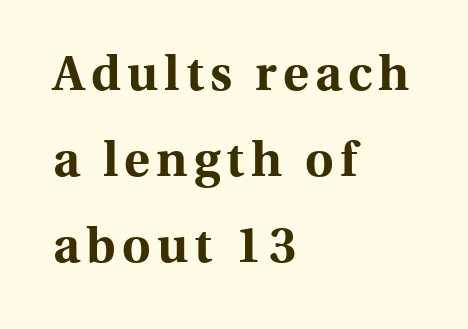
Q: Is the text bold? A: Yes.
Q: Is the text italic (slanted)? A: No, it is upright.
Q: Is the typeface a serif or a sans-serif typeface? A: Serif.
Q: Is the text underlined? A: No.
Q: How is the paragraph aligned? A: Left-aligned.
Q: Width (condensed, normal, or wide)? A: Normal.
Q: x-height? A: Medium.
Q: Monospaced? A: No.
